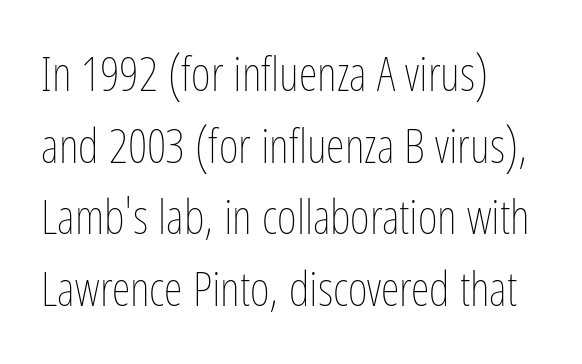
Q: Is the text bold? A: No.
Q: Is the text italic (slanted)? A: No, it is upright.
Q: Is the text underlined? A: No.
Q: How is the paragraph aligned? A: Left-aligned.
Q: Is the spacing between letters normal or unusually wide? A: Normal.
Q: Is the spacing between lines tight, normal or loose? A: Normal.
Q: Width (condensed, normal, or wide)? A: Condensed.
Q: Stroke contrast? A: Low.
Q: x-height? A: Medium.
Q: Monospaced? A: No.
